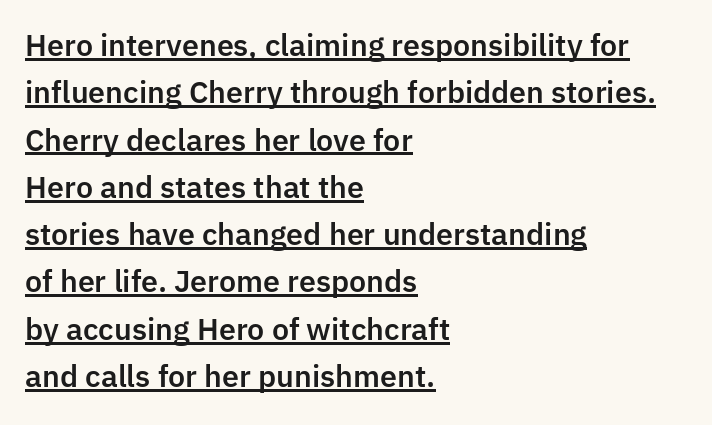
{"serif": "no", "italic": "no", "width": "normal", "stroke_contrast": "low", "x_height": "medium", "monospaced": "no", "underline": "yes", "align": "left", "line_spacing": "normal", "line_spacing_ratio": 1.63, "letter_spacing": "normal", "letter_spacing_em": 0.0, "glyph_px": 29}
